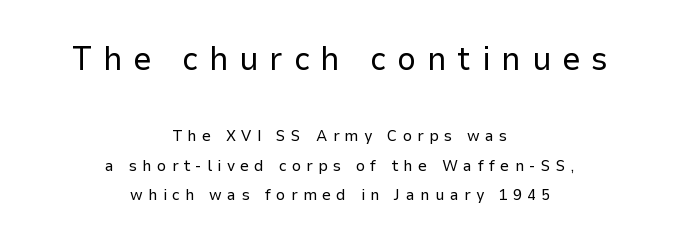
Note the varied advance widths — an 'i' is clearly narrower than an 'm'. You could only call the tracking loose — the letters float apart. Reading top to bottom, the characters get smaller at the block break. The passage is arranged like a title page — every line centered.
